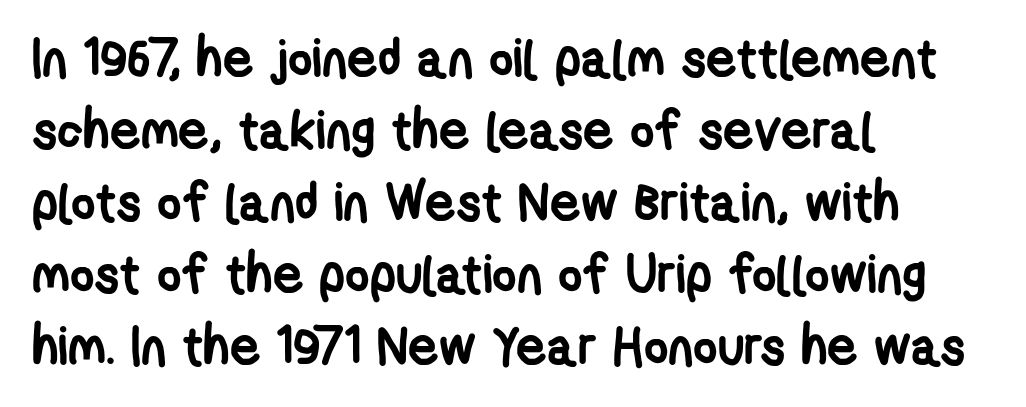
Compared with a centered layout, this one pins lines to the left instead. In terms of letterform style, serifs are entirely absent. Students, this is bold: see how much ink each stroke carries. Beneath every word, the page is bare. Rows of type keep a routine distance in the vertical direction. The passage shown is typed in a proportional face where columns would drift.
